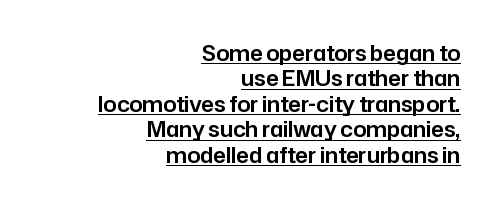
Style check: upright. This sample carries an underscore along the baseline area. Students, note that the glyphs here touch the page at normal intervals. The setting favours the right margin, as signatures and pull-quotes sometimes do.
